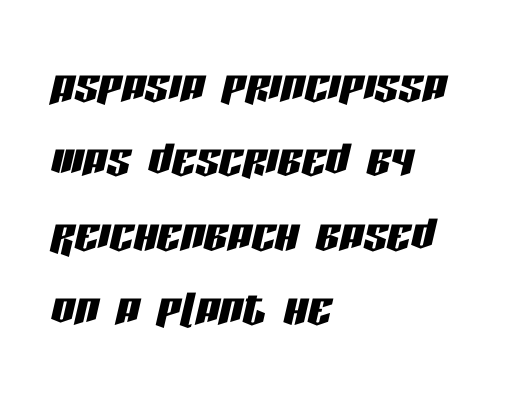
{"italic": "yes", "lean": "right", "slant_degrees": 13, "width": "condensed", "stroke_contrast": "low", "x_height": "large", "monospaced": "no", "underline": "no", "align": "left", "line_spacing": "normal", "line_spacing_ratio": 1.26, "letter_spacing": "normal", "letter_spacing_em": 0.0, "glyph_px": 59}
